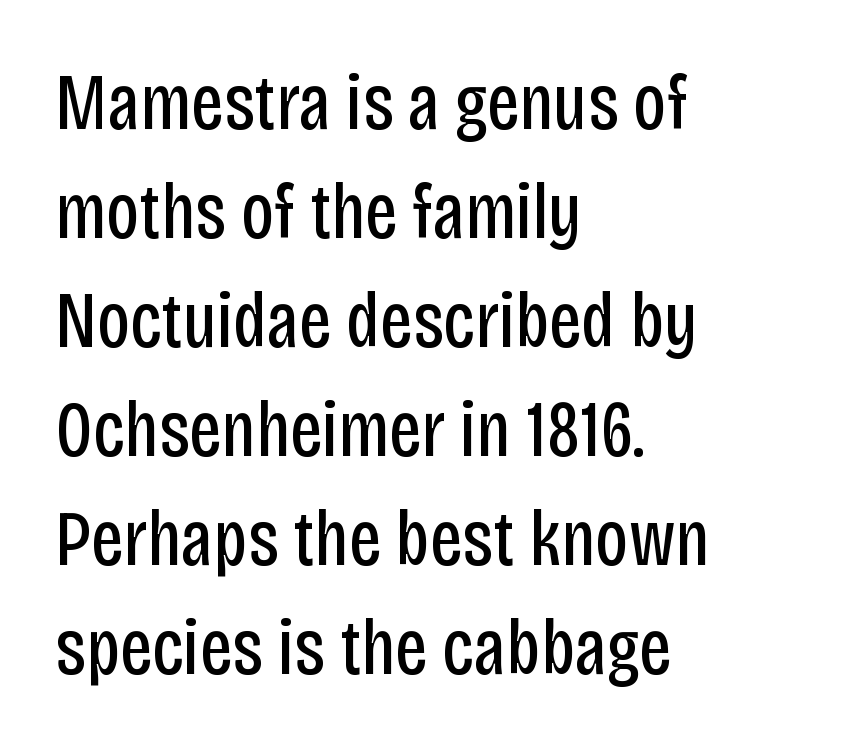
Q: Is the text bold? A: No.
Q: Is the text italic (slanted)? A: No, it is upright.
Q: Is the typeface a serif or a sans-serif typeface? A: Sans-serif.
Q: Is the text underlined? A: No.
Q: How is the paragraph aligned? A: Left-aligned.
Q: Is the spacing between letters normal or unusually wide? A: Normal.
Q: Is the spacing between lines tight, normal or loose? A: Normal.
Q: Width (condensed, normal, or wide)? A: Condensed.
Q: Stroke contrast? A: Low.
Q: x-height? A: Large.
Q: Monospaced? A: No.
